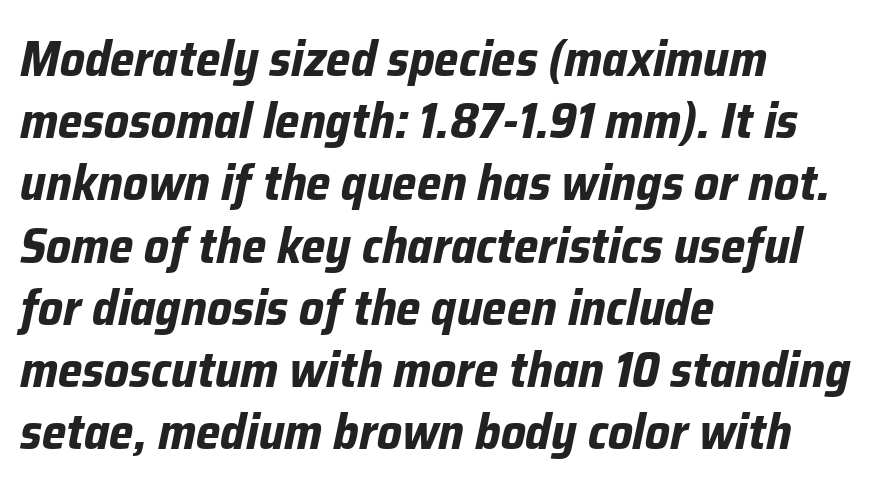
Q: Is the text bold? A: Yes.
Q: Is the text italic (slanted)? A: Yes, it leans right by about 12 degrees.
Q: Is the text underlined? A: No.
Q: How is the paragraph aligned? A: Left-aligned.
Q: Is the spacing between letters normal or unusually wide? A: Normal.
Q: Is the spacing between lines tight, normal or loose? A: Normal.
Q: Width (condensed, normal, or wide)? A: Normal.
Q: Stroke contrast? A: Low.
Q: x-height? A: Medium.
Q: Monospaced? A: No.
